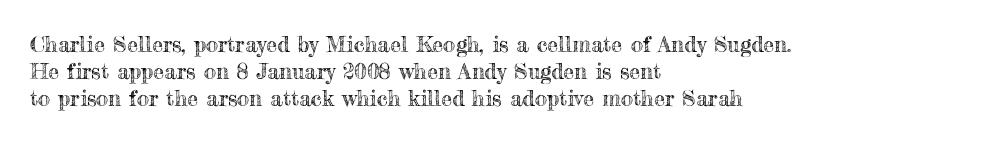
{"italic": "no", "underline": "no", "align": "left", "line_spacing_ratio": 1.22, "letter_spacing": "normal", "letter_spacing_em": 0.0, "glyph_px": 22}
